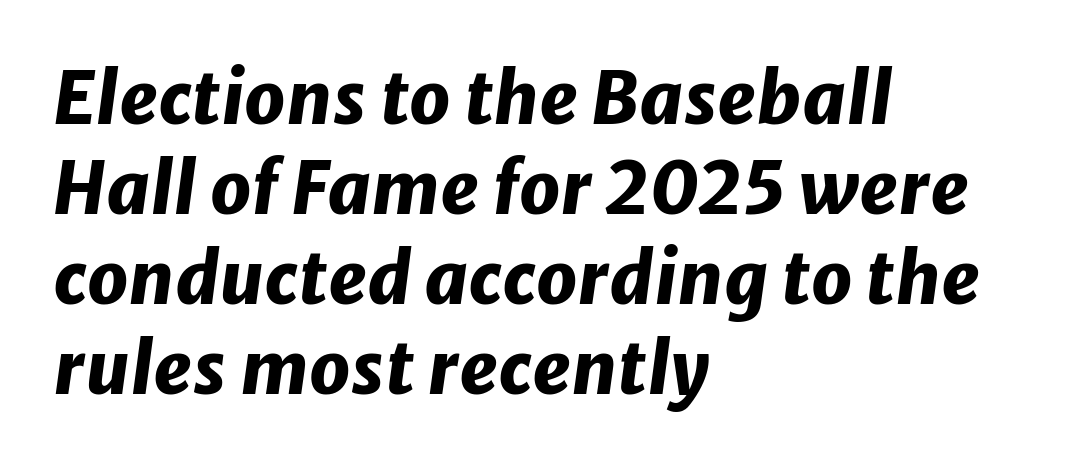
The image shows 72 px heavy type, italic (leaning right); set left-aligned, normal line spacing (1.25x), normal letter spacing, not underlined; low stroke contrast and a medium x-height.
